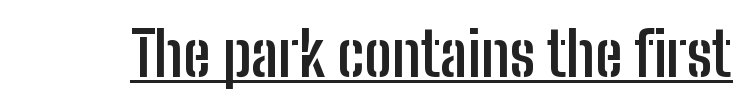
The rendering shows plain stroke endings on the letterforms — a sans-serif design. The characters look thick and weighty, a clear bold. Vertical strokes here are truly vertical. Spacing between characters is what you'd get straight out of the box. A continuous stroke trails under the words, as in a hyperlink. Each letter keeps its own natural width here, so spacing adapts to shape.
